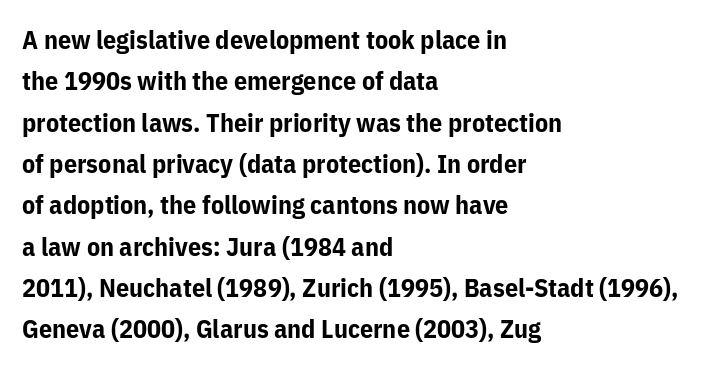
Q: Is the text bold? A: Yes.
Q: Is the text italic (slanted)? A: No, it is upright.
Q: Is the text underlined? A: No.
Q: How is the paragraph aligned? A: Left-aligned.
Q: Is the spacing between letters normal or unusually wide? A: Normal.
Q: Is the spacing between lines tight, normal or loose? A: Normal.
